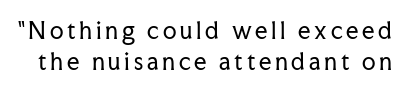
The image shows 22 px text type, upright; set normal line spacing (1.41x), not underlined.
